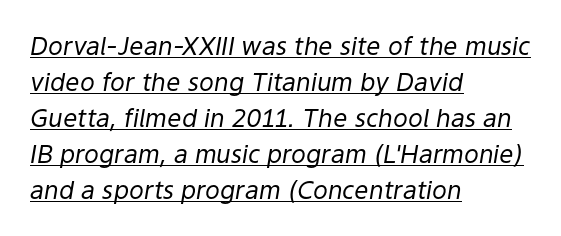
Q: Is the text bold? A: No.
Q: Is the text italic (slanted)? A: Yes, it leans right by about 9 degrees.
Q: Is the text underlined? A: Yes.
Q: How is the paragraph aligned? A: Left-aligned.
Q: Is the spacing between letters normal or unusually wide? A: Normal.
Q: Is the spacing between lines tight, normal or loose? A: Normal.
